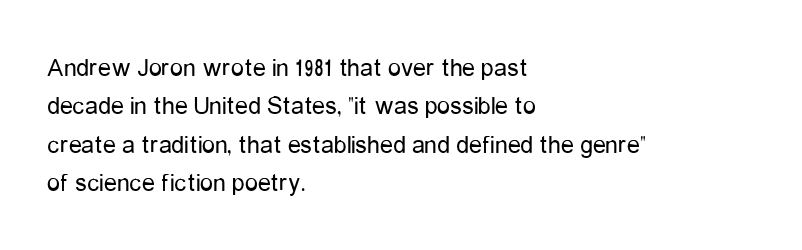
Q: Is the text bold? A: No.
Q: Is the text italic (slanted)? A: No, it is upright.
Q: Is the text underlined? A: No.
Q: How is the paragraph aligned? A: Left-aligned.
Q: Is the spacing between letters normal or unusually wide? A: Normal.
Q: Is the spacing between lines tight, normal or loose? A: Normal.
